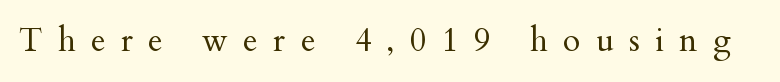
Q: Is the text bold? A: No.
Q: Is the text italic (slanted)? A: No, it is upright.
Q: Is the typeface a serif or a sans-serif typeface? A: Serif.
Q: Is the text underlined? A: No.
Q: Is the spacing between letters normal or unusually wide? A: Unusually wide.
Q: Width (condensed, normal, or wide)? A: Normal.
Q: Stroke contrast? A: Medium.
Q: x-height? A: Small.
Q: Monospaced? A: No.
